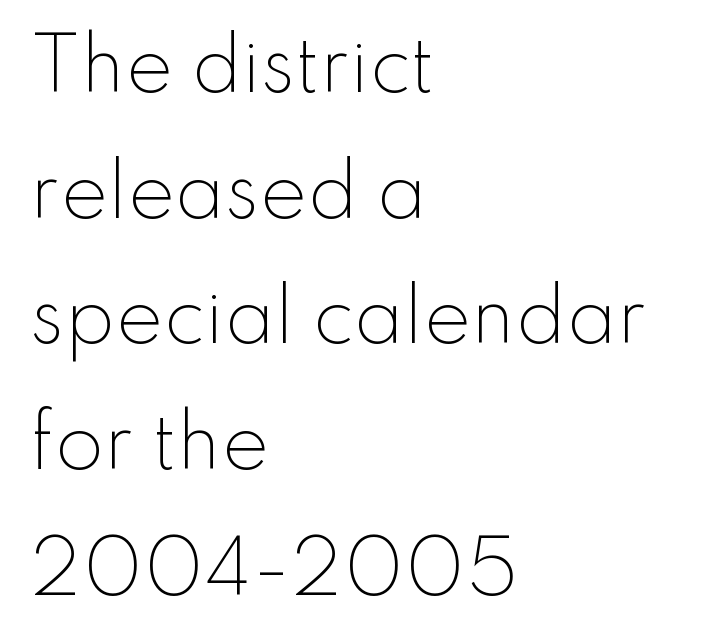
Grotesque or geometric, the face here clearly has no serifs. Heaviness? Minimal to ordinary, like unemphasized prose. Horizontally, the lines are justified to the leading edge only. A typesetter would call this zero additional tracking. Honestly, there is no underline to notice here at all.
